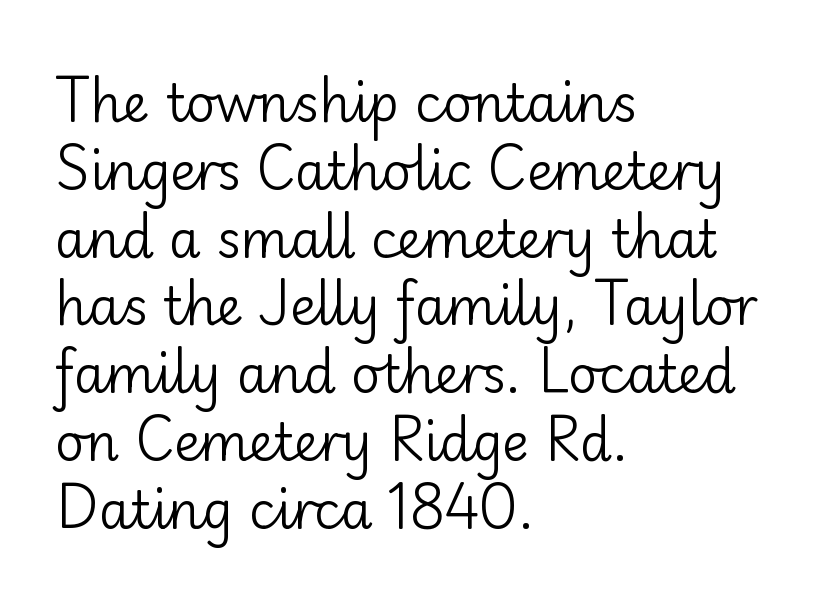
{"serif": "no", "italic": "no", "bold": "no", "weight": "regular", "width": "normal", "stroke_contrast": "low", "x_height": "small", "monospaced": "no", "underline": "no", "align": "left", "line_spacing": "normal", "line_spacing_ratio": 1.33, "letter_spacing": "normal", "letter_spacing_em": 0.0, "glyph_px": 51}
